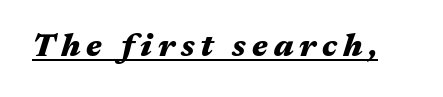
{"italic": "yes", "lean": "right", "slant_degrees": 17, "bold": "yes", "weight": "heavy", "width": "wide", "stroke_contrast": "medium", "x_height": "medium", "monospaced": "no", "underline": "yes", "glyph_px": 32}
